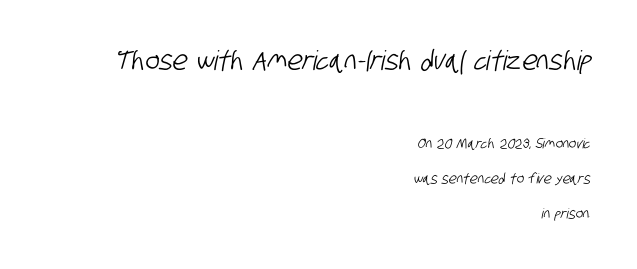
{"underline": "no", "align": "right", "line_spacing": "loose", "line_spacing_ratio": 2.5, "letter_spacing": "normal", "letter_spacing_em": 0.0, "larger_block": "first", "size_ratio": 1.93, "glyph_px": 27}
